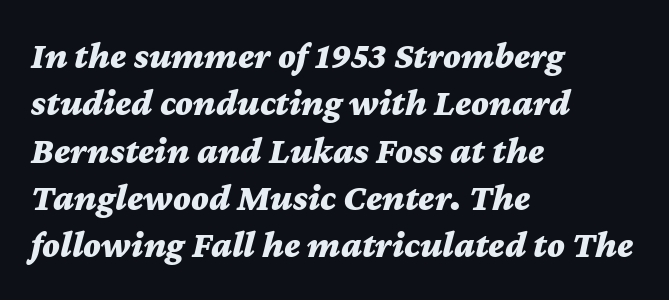
Tracking value appears to be zero — textbook default spacing. This sample uses an oblique cut, with every glyph tilted off the vertical. The lines in this sample share a left origin and differ only in where they stop. Leading: standard. Note the varied advance widths — an 'i' is clearly narrower than an 'm'.
